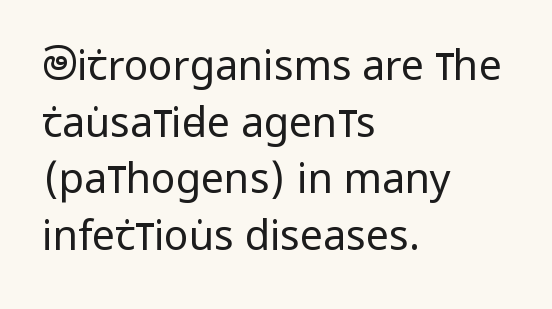
Q: Is the text bold? A: No.
Q: Is the text italic (slanted)? A: No, it is upright.
Q: Is the typeface a serif or a sans-serif typeface? A: Sans-serif.
Q: Is the text underlined? A: No.
Q: How is the paragraph aligned? A: Left-aligned.
Q: Is the spacing between letters normal or unusually wide? A: Normal.
Q: Is the spacing between lines tight, normal or loose? A: Normal.
Q: Width (condensed, normal, or wide)? A: Condensed.
Q: Stroke contrast? A: Low.
Q: x-height? A: Large.
Q: Monospaced? A: No.
